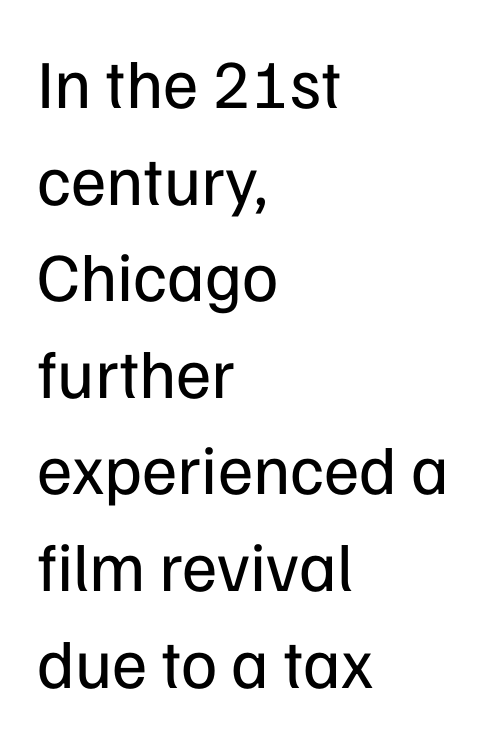
What's the leading like? Ordinary, nothing unusual. The font family rendered here belongs to the sans-serif group. The space beneath each line is pristine and unruled. The characters are drawn with everyday or finer stroke widths. The tracking reads as untouched default to a designer's eye. This sample has the flowing, uneven cadence of proportional lettering.
